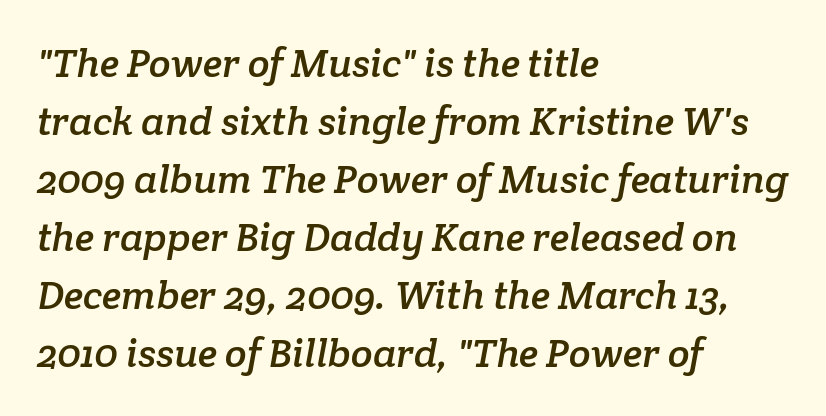
{"serif": "yes", "width": "normal", "stroke_contrast": "low", "x_height": "medium", "monospaced": "no", "underline": "no", "align": "left", "line_spacing": "normal", "line_spacing_ratio": 1.45, "letter_spacing": "normal", "letter_spacing_em": 0.0, "glyph_px": 40}
